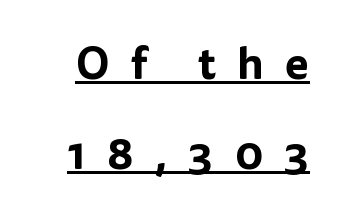
The letters stand straight up with perfectly vertical stems. The passage shown is typed in a proportional face where columns would drift. Is the letter spacing exaggerated? Yes — the characters are pushed far apart. Is this a sans? Yes — the strokes have no serifs.
